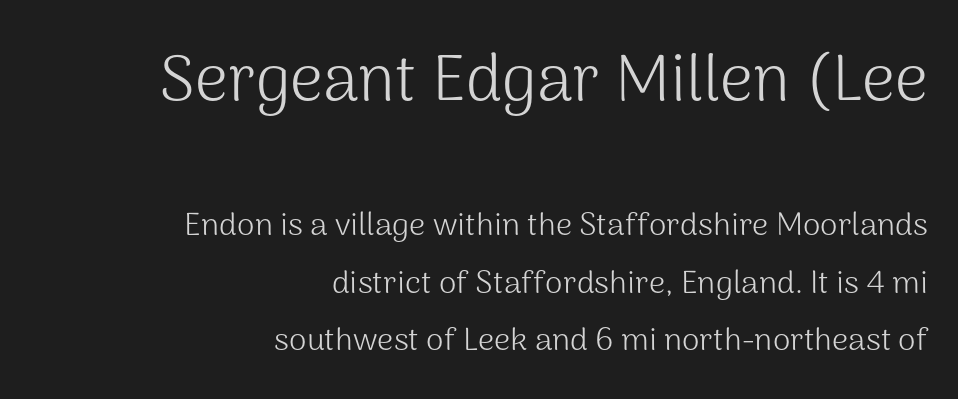
You could not count columns in this text — the font is proportionally spaced. If you squint, the top block still reads clearly — it's the larger of the two. Just letters on the line, the space beneath them empty. This rendering leaves character spacing at its baseline value. Check where the strokes stop: nothing finishes them off — pure sans. In terms of posture, this sample is upright.
